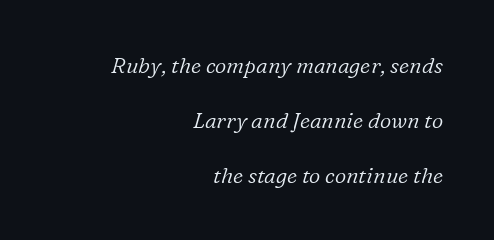
Weight: not bold — regular or lighter. You could fit nearly another row in the gap between these rows. Words float on clear page, feet unadorned. The font's italic variant was chosen for this text. The horizontal fit of the characters is conventional and even.
